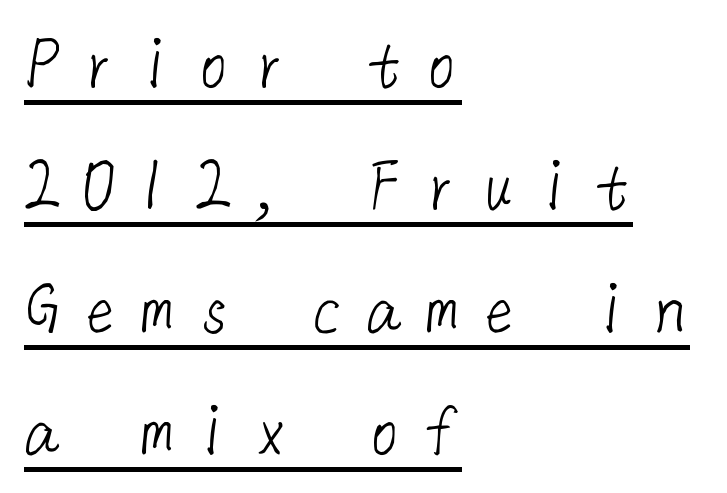
The image shows 76 px light sans-serif type; set left-aligned, normal line spacing (1.61x), unusually wide letter spacing (+0.25 em), underlined; low stroke contrast and a medium x-height.
